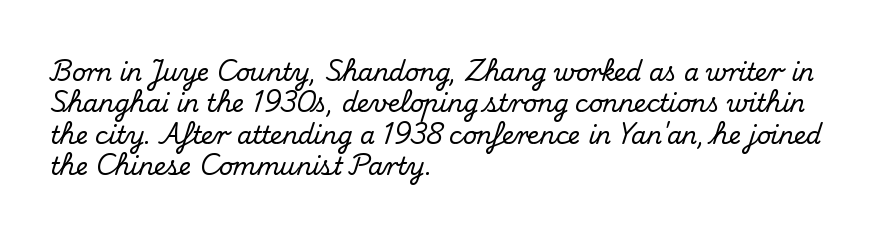
{"underline": "no", "align": "left", "line_spacing": "normal", "line_spacing_ratio": 1.31, "letter_spacing": "normal", "letter_spacing_em": 0.0, "glyph_px": 24}
